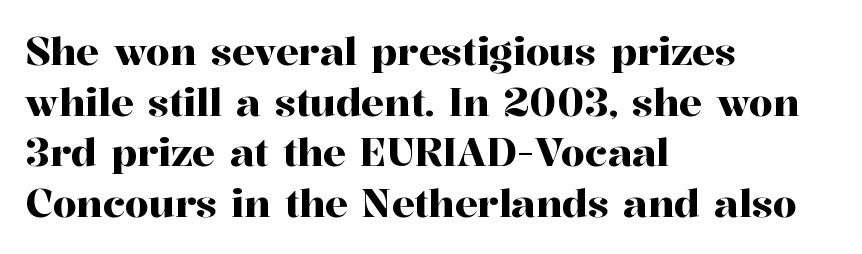
Short and long lines alike share a common starting point at left. A normal amount of white space separates one row of letters from the next. Think of a printed novel: that variable character pitch is what you see here. The foot of each line stays bare and open. Style check: upright. A typesetter would label this face a serif.
